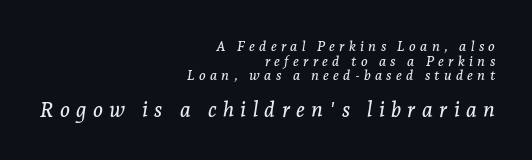
The image shows 21 px text type, italic (leaning right); set right-aligned, tight line spacing (1.04x), unusually wide letter spacing (+0.3 em), not underlined; the second (bottom) block is 1.5x larger.
